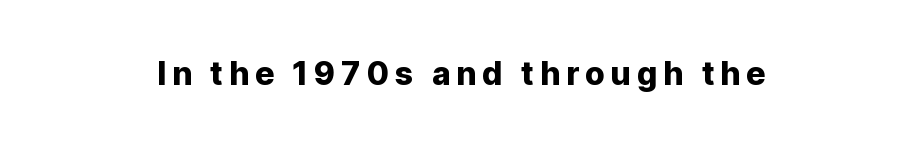
Style check: upright. Font category for this specimen: sans-serif. The glyphs are unaccompanied by any horizontal stroke below them. The rendering uses natural spacing where letterforms have individual widths. Neither beginnings nor endings align; midpoints do.
